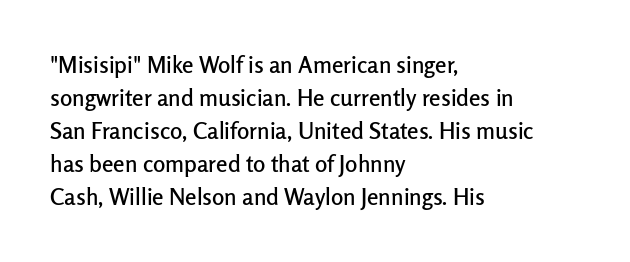
Q: Is the text italic (slanted)? A: No, it is upright.
Q: Is the text underlined? A: No.
Q: How is the paragraph aligned? A: Left-aligned.
Q: Is the spacing between letters normal or unusually wide? A: Normal.
Q: Is the spacing between lines tight, normal or loose? A: Normal.
